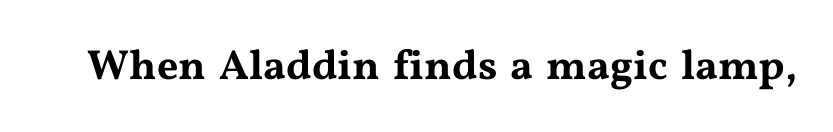
Is this a fixed-width face? No — the glyphs have proportional, varying widths. Short note: letters normally spaced. The typeface chosen for these lines features serifs. The foot of each line stays bare and open. These lines were composed using upright roman letters.
